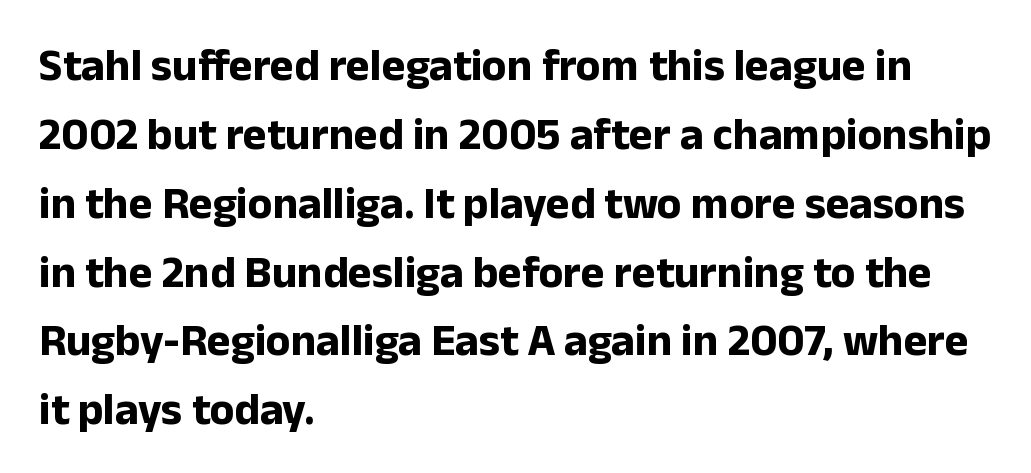
{"serif": "no", "italic": "no", "bold": "yes", "weight": "bold", "width": "normal", "stroke_contrast": "low", "x_height": "medium", "monospaced": "no", "underline": "no", "align": "left", "line_spacing": "normal", "line_spacing_ratio": 1.53, "letter_spacing": "normal", "letter_spacing_em": 0.0, "glyph_px": 45}
